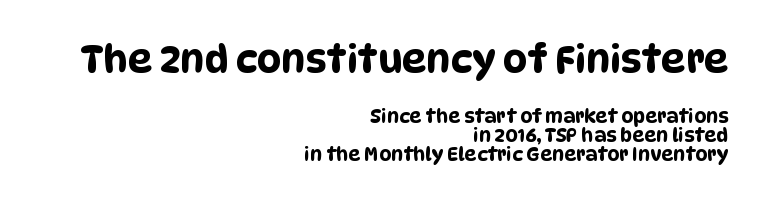
{"serif": "no", "width": "condensed", "stroke_contrast": "low", "x_height": "large", "monospaced": "no", "underline": "no", "align": "right", "line_spacing": "tight", "line_spacing_ratio": 1.0, "letter_spacing": "normal", "letter_spacing_em": 0.0, "larger_block": "first", "size_ratio": 2.0, "glyph_px": 38}
